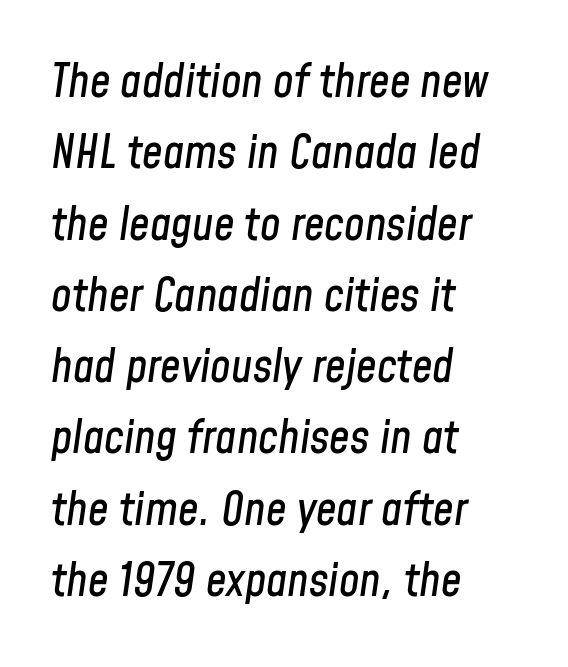
Q: Is the text italic (slanted)? A: Yes, it leans right by about 8 degrees.
Q: Is the text underlined? A: No.
Q: How is the paragraph aligned? A: Left-aligned.
Q: Is the spacing between letters normal or unusually wide? A: Normal.
Q: Is the spacing between lines tight, normal or loose? A: Normal.
Q: Width (condensed, normal, or wide)? A: Condensed.
Q: Stroke contrast? A: Low.
Q: x-height? A: Medium.
Q: Monospaced? A: No.
